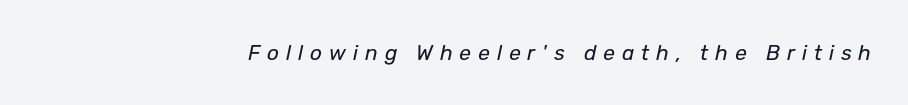
{"italic": "yes", "lean": "right", "slant_degrees": 12, "bold": "no", "underline": "no", "align": "right", "letter_spacing": "wide", "letter_spacing_em": 0.33, "glyph_px": 21}
